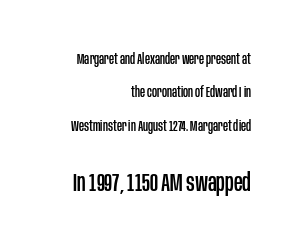
The image shows 24 px text type, upright; set right-aligned, loose line spacing (2.38x), normal letter spacing, not underlined; the second (bottom) block is 1.71x larger.
